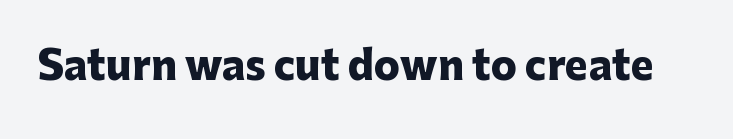
The image shows 39 px heavy sans-serif type, upright; set normal letter spacing, not underlined; low stroke contrast and a medium x-height.
